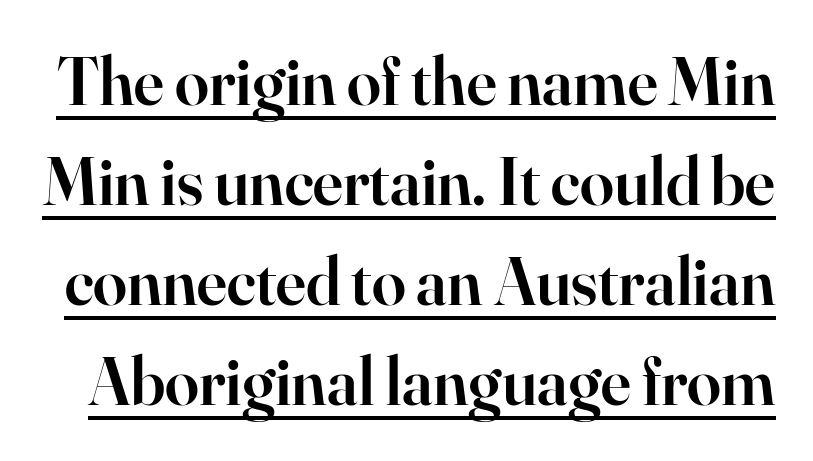
{"serif": "yes", "italic": "no", "bold": "semi", "weight": "semibold", "width": "normal", "stroke_contrast": "high", "x_height": "small", "monospaced": "no", "underline": "yes", "line_spacing": "normal", "line_spacing_ratio": 1.47, "letter_spacing": "normal", "letter_spacing_em": 0.0, "glyph_px": 68}
